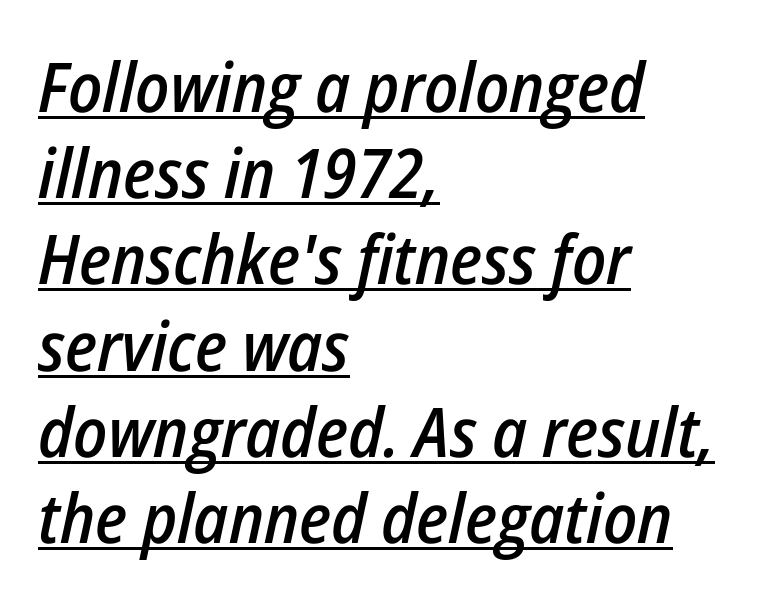
{"italic": "yes", "lean": "right", "slant_degrees": 12, "bold": "semi", "weight": "semibold", "width": "condensed", "stroke_contrast": "low", "x_height": "medium", "monospaced": "no", "underline": "yes", "align": "left", "line_spacing": "normal", "line_spacing_ratio": 1.25, "letter_spacing": "normal", "letter_spacing_em": 0.0, "glyph_px": 69}
